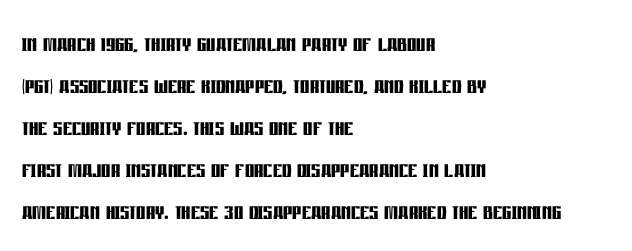
The image shows 29 px semibold, condensed sans-serif type, upright; set left-aligned, normal line spacing (1.45x), normal letter spacing, not underlined; low stroke contrast and a large x-height.
